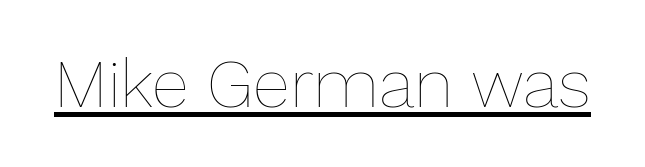
Has an underline been added? It has. The face used here is rendered with its standard letterfit. Stem width sits at or under what a default text font uses. Here the designer chose a conventional face with non-uniform glyph widths. The typography opts for an upright posture over an oblique one.
